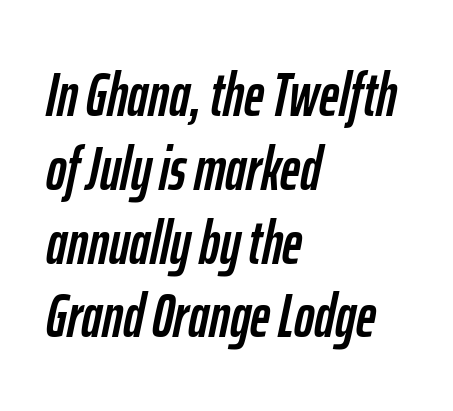
Nothing unusual about the tracking: characters are spaced as the font intends. Slant detected: the letters are inclined. Has an underline been added? It has not. In CSS terms this would be text-align: left. Here the designer chose a conventional face with non-uniform glyph widths.
